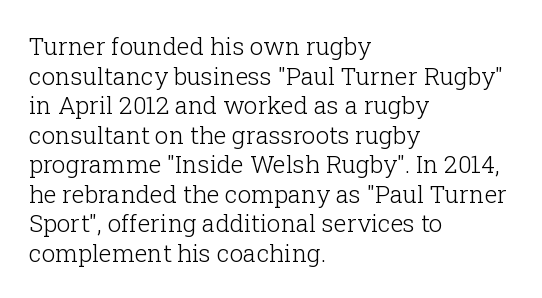
Q: Is the text bold? A: No.
Q: Is the text italic (slanted)? A: No, it is upright.
Q: Is the text underlined? A: No.
Q: How is the paragraph aligned? A: Left-aligned.
Q: Is the spacing between letters normal or unusually wide? A: Normal.
